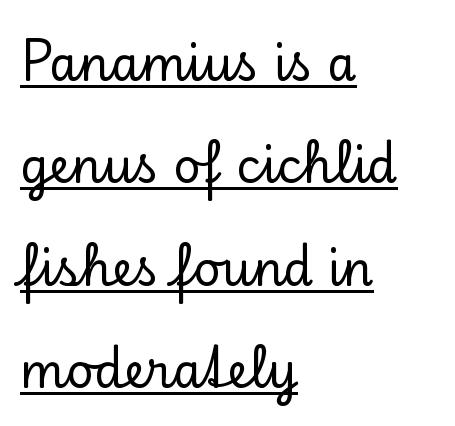
{"italic": "no", "width": "normal", "stroke_contrast": "low", "x_height": "small", "monospaced": "no", "underline": "yes", "align": "left", "line_spacing": "loose", "line_spacing_ratio": 2.18, "letter_spacing": "normal", "letter_spacing_em": 0.0, "glyph_px": 47}
